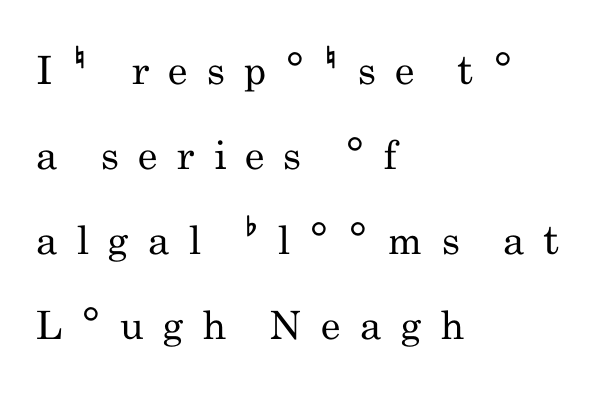
The image shows 39 px regular-weight, condensed sans-serif type, upright; set left-aligned, loose line spacing (2.18x), unusually wide letter spacing (+0.49 em), not underlined; low stroke contrast and a small x-height.
